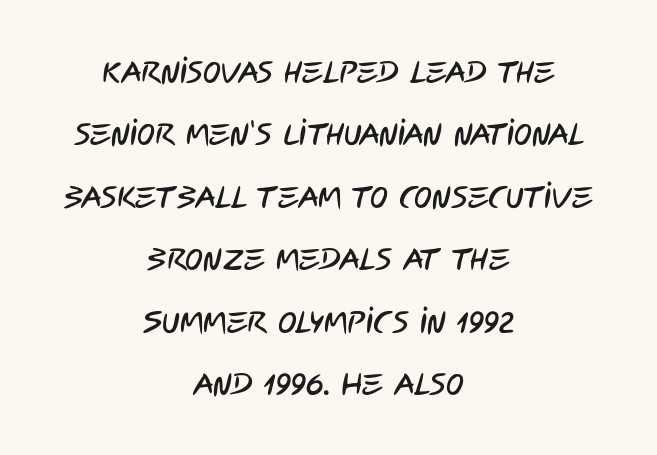
Is this a sans? Yes — the strokes have no serifs. The face used here is proportionally spaced, like ordinary book or web type. A bare baseline throughout the passage. These lines are centered, leaving both edges ragged.
